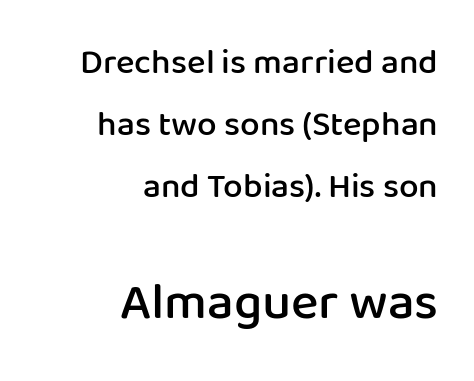
The image shows 52 px semibold sans-serif type, upright; set right-aligned, line spacing 1.77x, normal letter spacing, not underlined; the second (bottom) block is 1.49x larger; low stroke contrast and a medium x-height.
